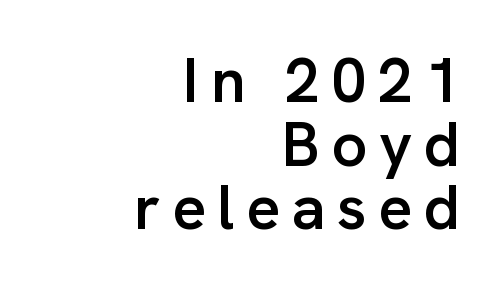
A roman cut, with each character standing at attention. Spacing verdict: proportional, widths tailored to each character. The rendering uses a small line-height, squeezing the rows. Decoration check: the copy has no underline. In terms of letterform style, serifs are entirely absent.
